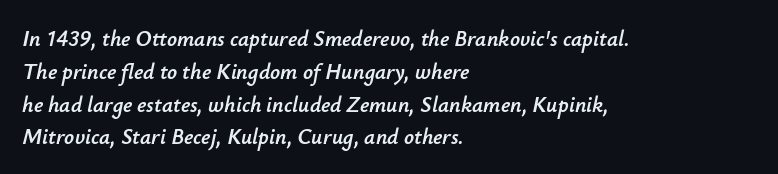
Q: Is the text italic (slanted)? A: Yes, it leans right by about 12 degrees.
Q: Is the text underlined? A: No.
Q: How is the paragraph aligned? A: Left-aligned.
Q: Is the spacing between letters normal or unusually wide? A: Normal.
Q: Is the spacing between lines tight, normal or loose? A: Normal.
